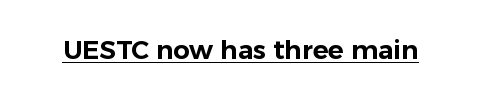
{"italic": "no", "underline": "yes", "letter_spacing": "normal", "letter_spacing_em": 0.0, "glyph_px": 26}
